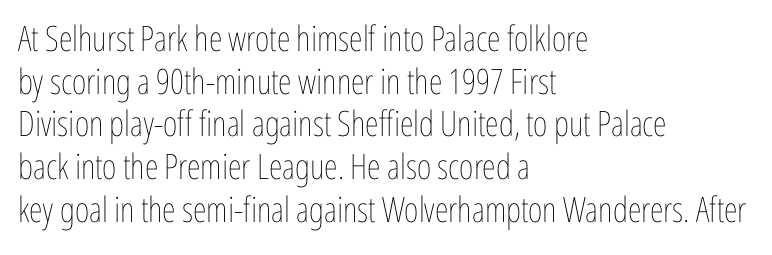
Descender tails drop into unmarked territory. Does the copy run flush right? No — it runs flush left. This sample uses plain, unmodified letter spacing. These glyphs show unthickened strokes, regular width or finer.
